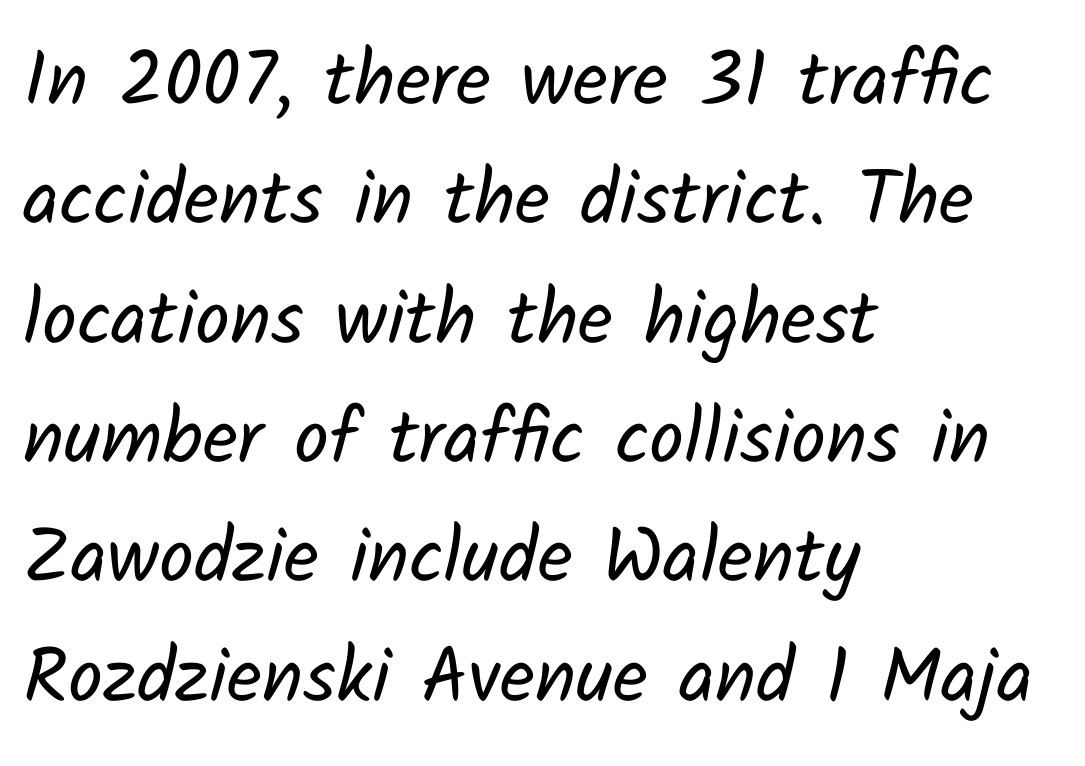
Q: Is the text bold? A: No.
Q: Is the typeface a serif or a sans-serif typeface? A: Sans-serif.
Q: Is the text underlined? A: No.
Q: How is the paragraph aligned? A: Left-aligned.
Q: Is the spacing between letters normal or unusually wide? A: Normal.
Q: Is the spacing between lines tight, normal or loose? A: Normal.
Q: Width (condensed, normal, or wide)? A: Normal.
Q: Stroke contrast? A: Low.
Q: x-height? A: Medium.
Q: Monospaced? A: No.
